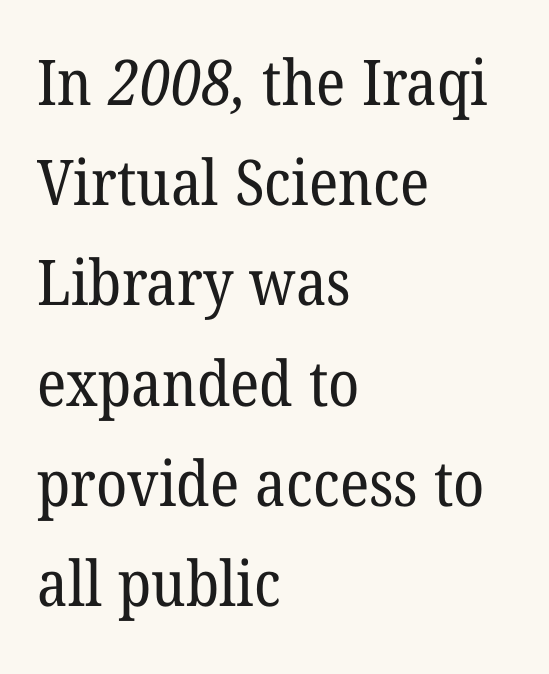
Layout note: lines flush left. You can tell from the footed stems that serif type was used. Weight: in the light-to-regular range. Nothing unusual about the tracking: characters are spaced as the font intends. The space between consecutive lines is moderate. Words float on clear page, feet unadorned.
